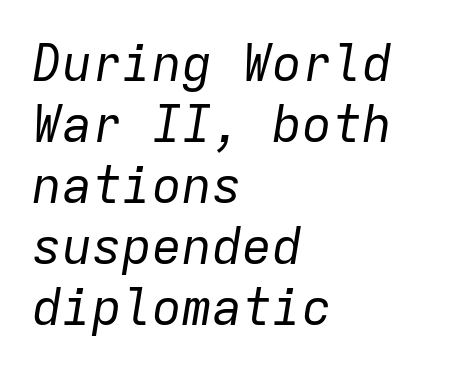
The image shows 50 px regular-weight type, italic (leaning right), monospaced; set left-aligned, line spacing 1.22x, normal letter spacing, not underlined; low stroke contrast and a medium x-height.
